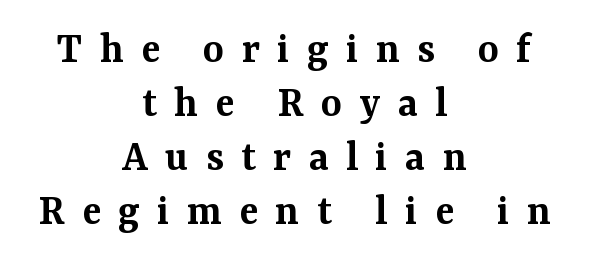
The rendering shows small feet on the letterforms — a serif design. The passage shown is not underscored anywhere. This is moderately heavy type, rendered in semibold. Visually the block forms a symmetrical silhouette, jagged on both flanks. Note the varied advance widths — an 'i' is clearly narrower than an 'm'. Designer's note — italics off, roman on.
